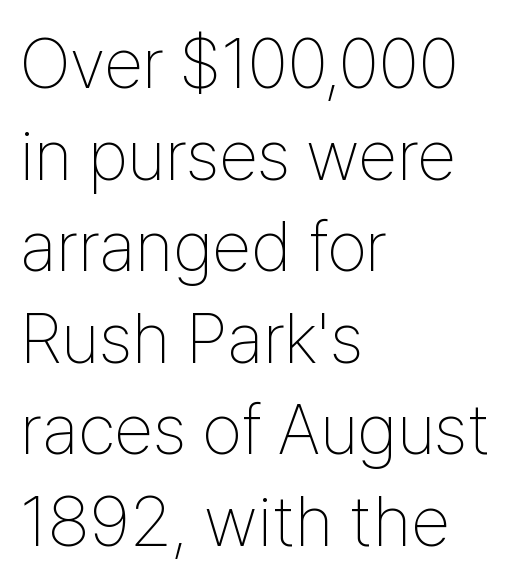
Is this a fixed-width face? No — the glyphs have proportional, varying widths. Observe the absence of serifs on each vertical stroke in this sample. There is no visible air inserted between adjacent glyphs. Just letters on the line, the space beneath them empty.
